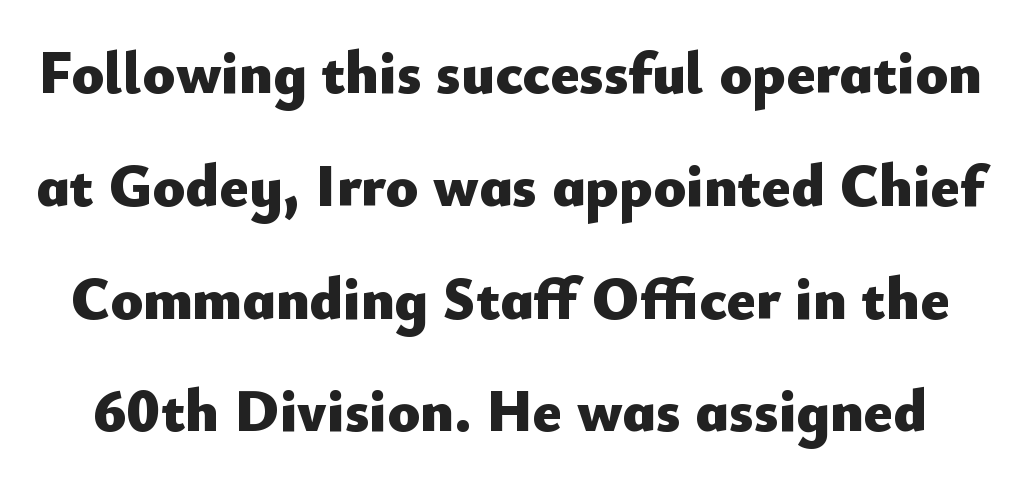
The image shows 60 px heavy sans-serif type, upright; set line spacing 1.88x, normal letter spacing, not underlined; low stroke contrast and a small x-height.
